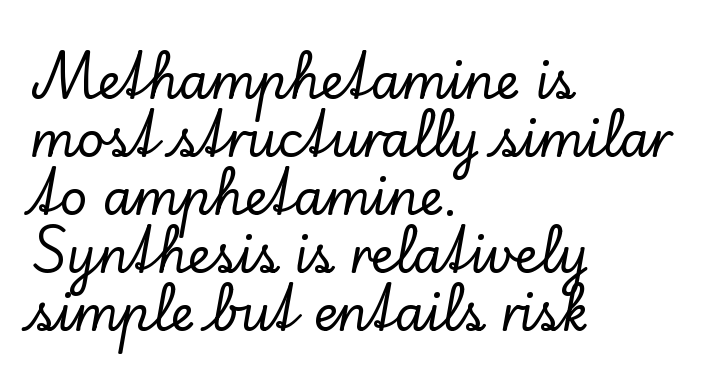
A clean baseline with only descenders dipping below it. Glyph-to-glyph distance matches everyday printed text. To sum up the face: it has serifs.
